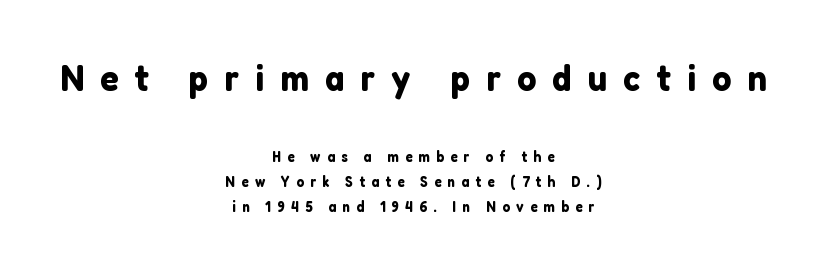
Q: Is the text italic (slanted)? A: No, it is upright.
Q: Is the typeface a serif or a sans-serif typeface? A: Sans-serif.
Q: Is the text underlined? A: No.
Q: How is the paragraph aligned? A: Centered.
Q: Is the spacing between letters normal or unusually wide? A: Unusually wide.
Q: Is the spacing between lines tight, normal or loose? A: Normal.
Q: Which block of text is set in a larger size, the first (top) or the second (bottom)? A: The first (top) one.
Q: Width (condensed, normal, or wide)? A: Normal.
Q: Stroke contrast? A: Low.
Q: x-height? A: Medium.
Q: Monospaced? A: No.
